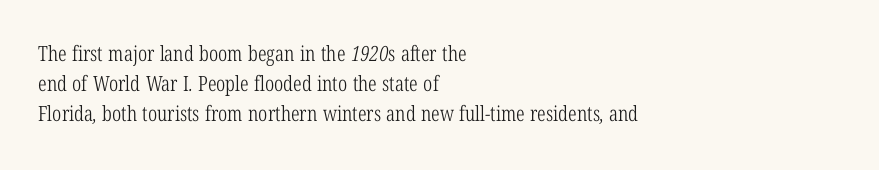
A quiet, ordinary-to-light weight characterises the typeface. This sample uses plain, unmodified letter spacing. Honestly, the row spacing looks completely unremarkable. The paragraph has a hard left edge and a soft right edge. Beneath every word, the page is bare.
